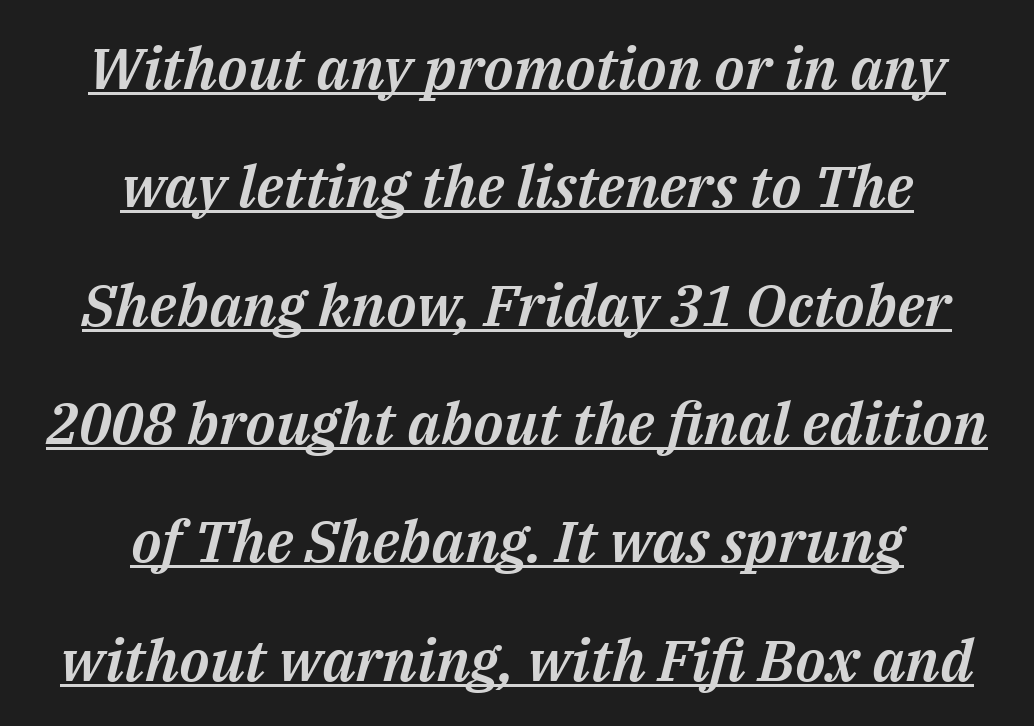
{"italic": "yes", "lean": "right", "slant_degrees": 14, "width": "normal", "stroke_contrast": "medium", "x_height": "medium", "monospaced": "no", "underline": "yes", "align": "center", "line_spacing": "loose", "line_spacing_ratio": 2.04, "letter_spacing": "normal", "letter_spacing_em": 0.0, "glyph_px": 58}
